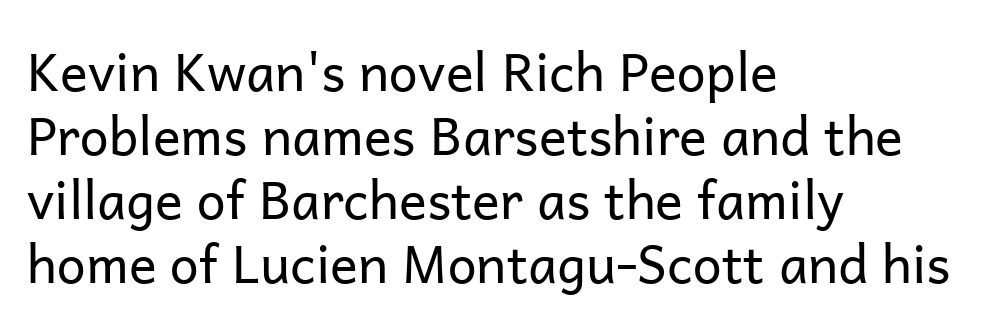
The image shows 52 px regular-weight sans-serif type, upright; set left-aligned, line spacing 1.23x, normal letter spacing, not underlined; low stroke contrast and a medium x-height.
